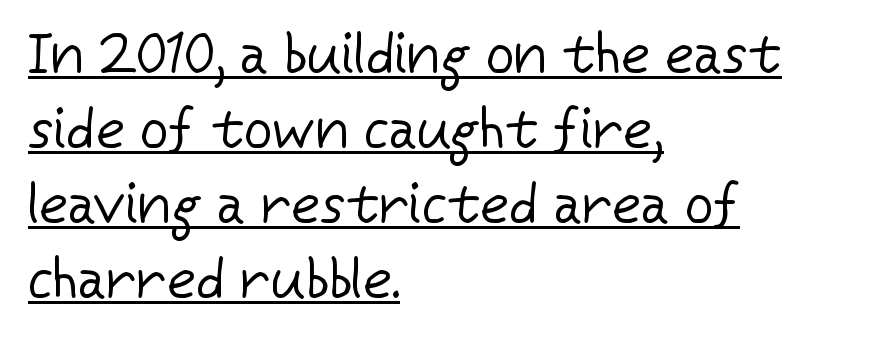
Are there feet on the stems? There aren't — it's a sans. Every row of glyphs begins at an identical x-position on the left. The face looks like a standard text weight, possibly lighter. The font's upright variant was chosen for this text.
